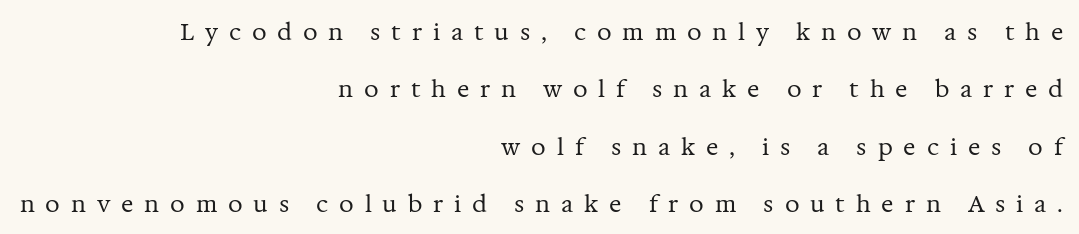
{"italic": "no", "bold": "no", "underline": "no", "align": "right", "line_spacing": "loose", "line_spacing_ratio": 2.49, "letter_spacing": "wide", "letter_spacing_em": 0.47, "glyph_px": 23}
